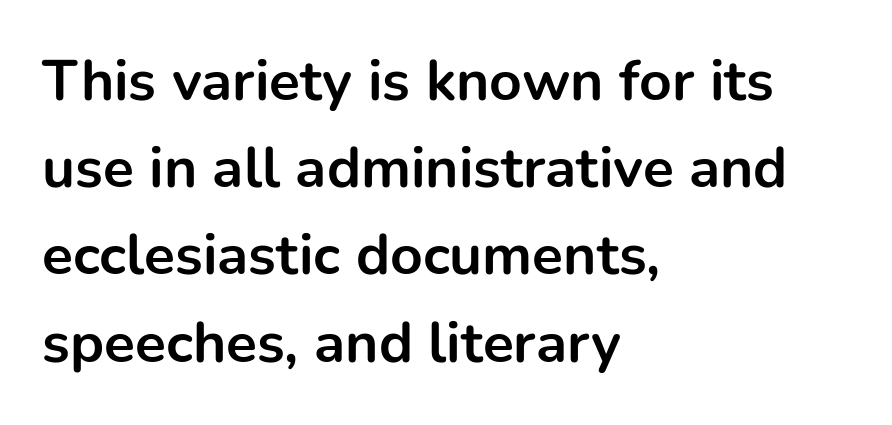
{"serif": "no", "italic": "no", "bold": "yes", "weight": "bold", "width": "normal", "stroke_contrast": "low", "x_height": "medium", "monospaced": "no", "underline": "no", "align": "left", "line_spacing": "normal", "line_spacing_ratio": 1.53, "letter_spacing": "normal", "letter_spacing_em": 0.0, "glyph_px": 57}
